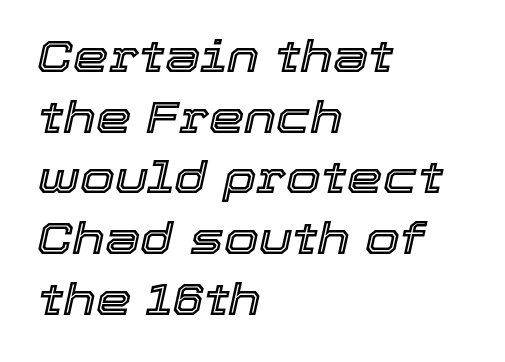
Q: Is the text italic (slanted)? A: Yes, it leans right by about 12 degrees.
Q: Is the text underlined? A: No.
Q: How is the paragraph aligned? A: Left-aligned.
Q: Is the spacing between letters normal or unusually wide? A: Normal.
Q: Is the spacing between lines tight, normal or loose? A: Normal.
Q: Width (condensed, normal, or wide)? A: Normal.
Q: x-height? A: Medium.
Q: Monospaced? A: No.
